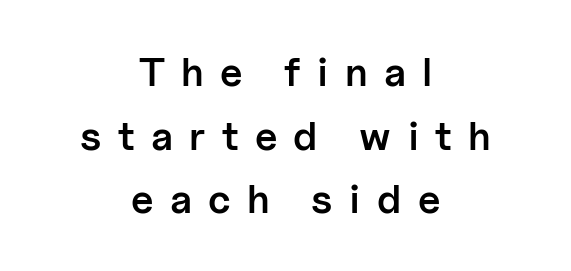
Q: Is the text bold? A: Semi-bold.
Q: Is the text italic (slanted)? A: No, it is upright.
Q: Is the typeface a serif or a sans-serif typeface? A: Sans-serif.
Q: Is the text underlined? A: No.
Q: How is the paragraph aligned? A: Centered.
Q: Is the spacing between letters normal or unusually wide? A: Unusually wide.
Q: Is the spacing between lines tight, normal or loose? A: Normal.
Q: Width (condensed, normal, or wide)? A: Normal.
Q: Stroke contrast? A: Low.
Q: x-height? A: Medium.
Q: Monospaced? A: No.
